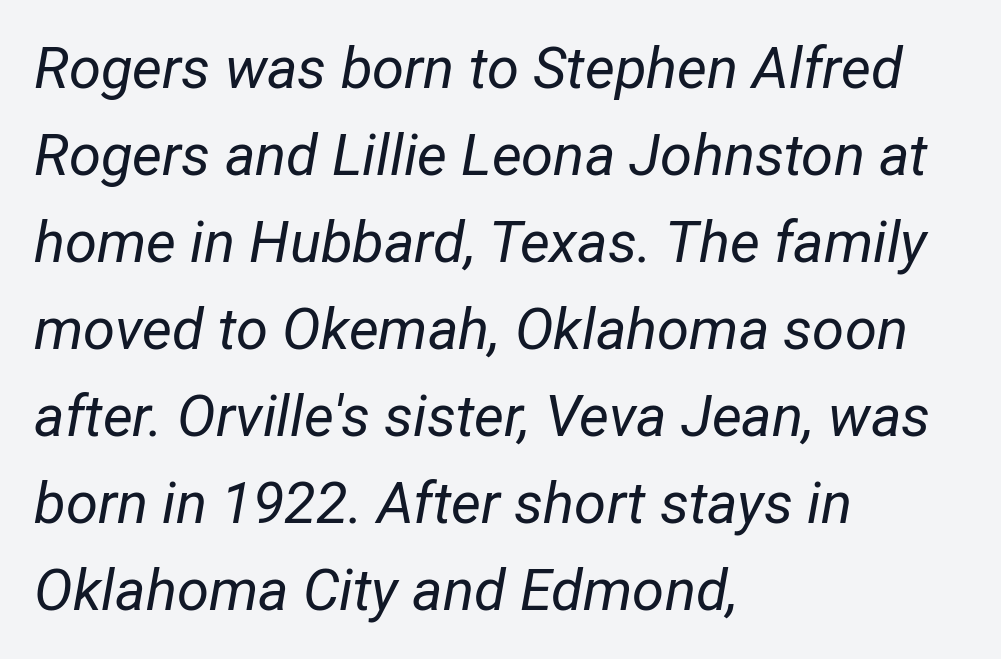
Regular leading. Varying glyph widths throughout — classic text-font behaviour. A bare baseline throughout the passage. There's an unmistakable incline to the writing here. If you drew a ruler down the left edge, every line would touch it. The gaps between neighbouring characters are ordinary and unremarkable.
